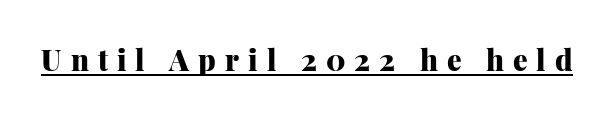
The image shows 29 px heavy serif type, upright; set unusually wide letter spacing (+0.31 em), underlined; medium stroke contrast and a medium x-height.
